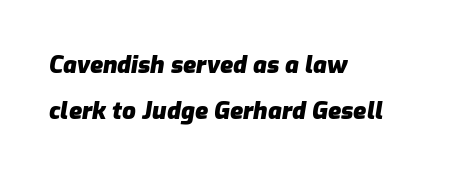
Q: Is the text bold? A: Yes.
Q: Is the text italic (slanted)? A: Yes, it leans right by about 9 degrees.
Q: Is the text underlined? A: No.
Q: How is the paragraph aligned? A: Left-aligned.
Q: Is the spacing between letters normal or unusually wide? A: Normal.
Q: Is the spacing between lines tight, normal or loose? A: Loose.
